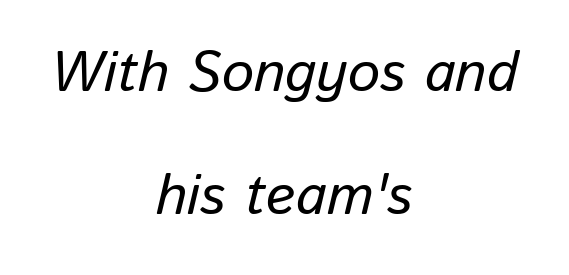
{"italic": "yes", "lean": "right", "slant_degrees": 13, "width": "normal", "stroke_contrast": "low", "x_height": "medium", "monospaced": "no", "underline": "no", "align": "center", "line_spacing": "loose", "line_spacing_ratio": 2.15, "letter_spacing": "normal", "letter_spacing_em": 0.0, "glyph_px": 57}
